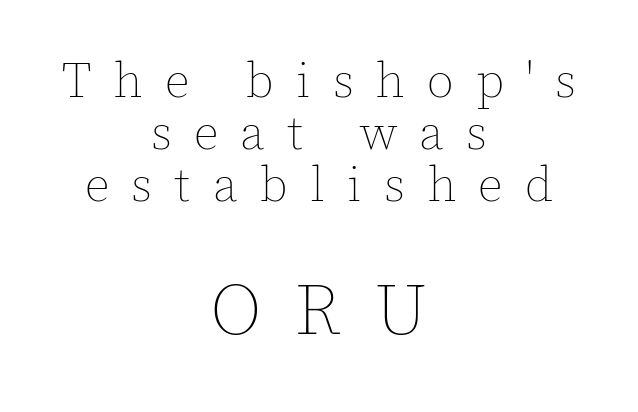
Centered paragraph, ragged on both sides. Two sizes are in play, and the larger belongs to the second block. Horizontal bands of white between lines are thin slivers. Do the characters align in a grid? No, the font is proportional.
